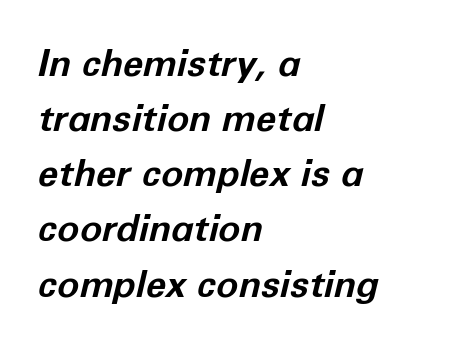
The image shows 37 px bold type, italic (leaning right); set left-aligned, normal line spacing (1.49x), normal letter spacing, not underlined; low stroke contrast and a medium x-height.
